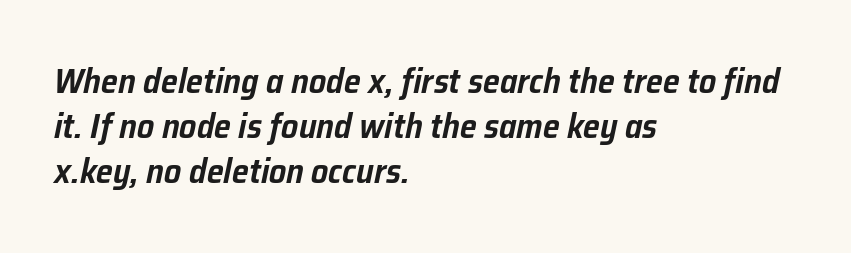
The image shows 34 px text type, italic (leaning right); set left-aligned, normal line spacing (1.33x), normal letter spacing, not underlined; low stroke contrast and a medium x-height.
